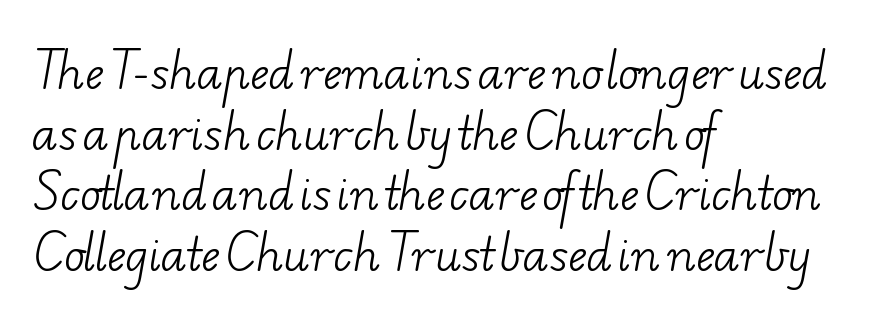
A serif font was chosen for this passage. A typesetter would call this leading conventional body-copy spacing. Proportional: the letters do not fall into vertical columns. The letterforms sit shoulder to shoulder at normal distance.
